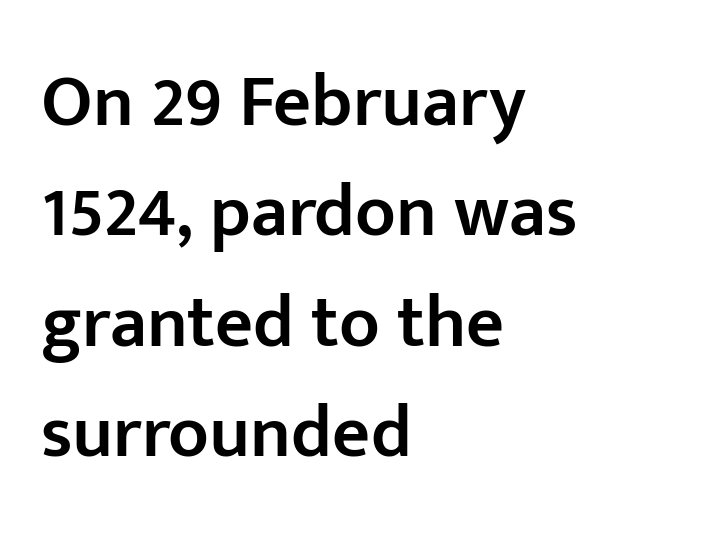
{"serif": "no", "italic": "no", "bold": "semi", "weight": "semibold", "width": "normal", "stroke_contrast": "low", "x_height": "medium", "monospaced": "no", "underline": "no", "align": "left", "line_spacing": "normal", "line_spacing_ratio": 1.49, "letter_spacing": "normal", "letter_spacing_em": 0.0, "glyph_px": 74}
